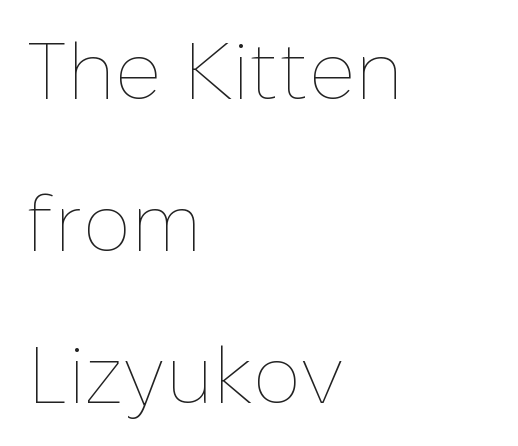
The image shows 80 px thin type, upright; set left-aligned, loose line spacing (1.9x), normal letter spacing, not underlined; low stroke contrast and a medium x-height.
